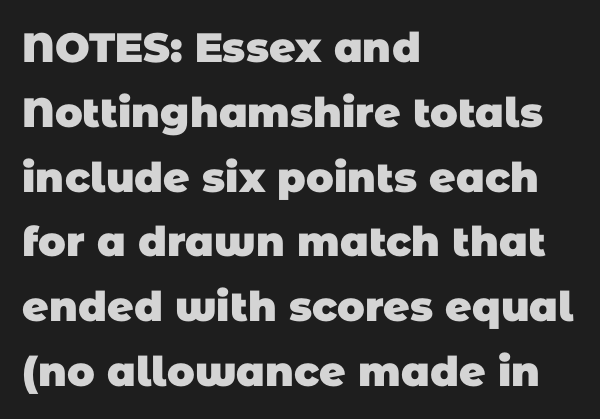
{"serif": "no", "bold": "yes", "weight": "heavy", "width": "normal", "stroke_contrast": "low", "x_height": "large", "monospaced": "no", "underline": "no", "align": "left", "line_spacing": "normal", "line_spacing_ratio": 1.58, "letter_spacing": "normal", "letter_spacing_em": 0.0, "glyph_px": 41}
